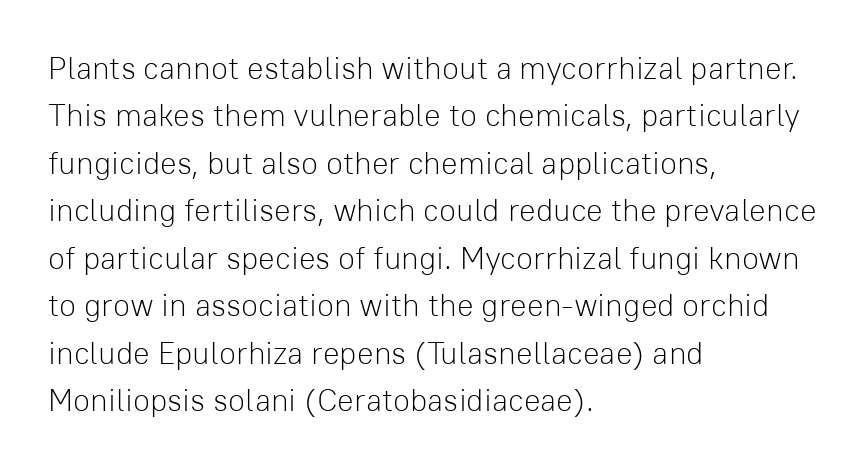
The image shows 31 px light sans-serif type, upright; set left-aligned, normal line spacing (1.53x), normal letter spacing, not underlined; low stroke contrast and a medium x-height.
